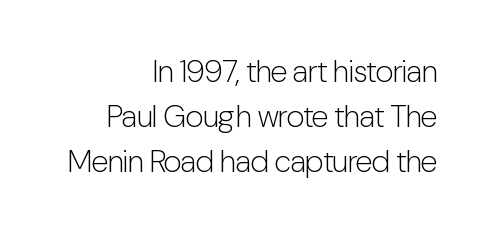
The image shows 31 px light, condensed sans-serif type, upright; set right-aligned, normal line spacing (1.45x), normal letter spacing, not underlined; low stroke contrast and a medium x-height.
